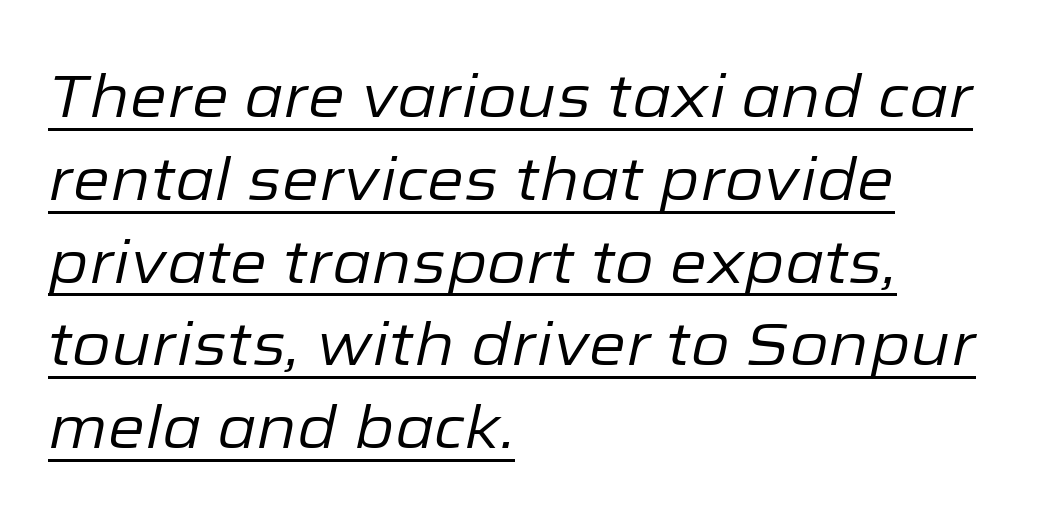
Q: Is the text bold? A: No.
Q: Is the text italic (slanted)? A: Yes, it leans right by about 12 degrees.
Q: Is the text underlined? A: Yes.
Q: How is the paragraph aligned? A: Left-aligned.
Q: Is the spacing between letters normal or unusually wide? A: Normal.
Q: Is the spacing between lines tight, normal or loose? A: Normal.
Q: Width (condensed, normal, or wide)? A: Normal.
Q: Stroke contrast? A: Low.
Q: x-height? A: Medium.
Q: Monospaced? A: No.
